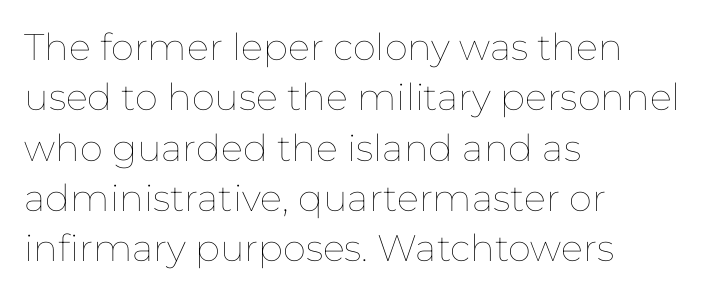
The image shows 37 px thin type, upright; set left-aligned, normal line spacing (1.36x), normal letter spacing, not underlined; low stroke contrast and a medium x-height.
